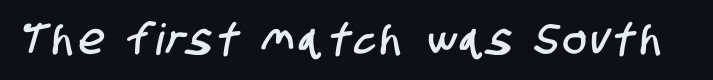
Q: Is the typeface a serif or a sans-serif typeface? A: Sans-serif.
Q: Is the text underlined? A: No.
Q: Width (condensed, normal, or wide)? A: Condensed.
Q: Stroke contrast? A: Low.
Q: x-height? A: Large.
Q: Monospaced? A: No.
